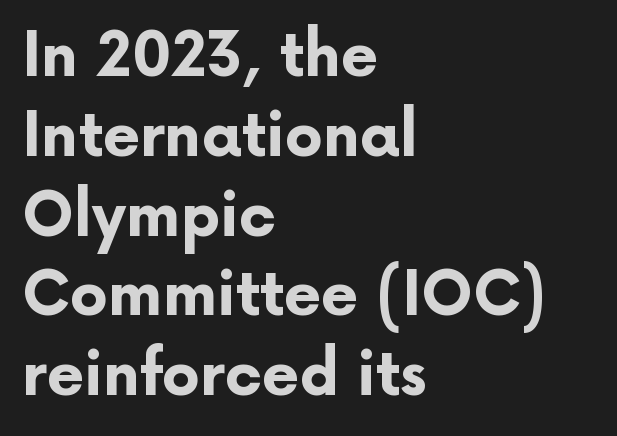
The image shows 60 px bold sans-serif type, upright; set left-aligned, normal line spacing (1.33x), normal letter spacing, not underlined; low stroke contrast and a medium x-height.
